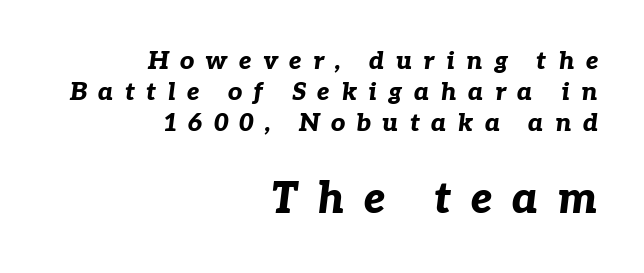
The composition opens small and finishes big. Casual observation: everything's shoved over to the right. Reading down the column, the eye jumps a familiar distance to each next line. The face used here has the dense, thick strokes of a bold. Does extra space separate the letters? Yes, quite a lot of it. Spacing verdict: proportional, widths tailored to each character.
